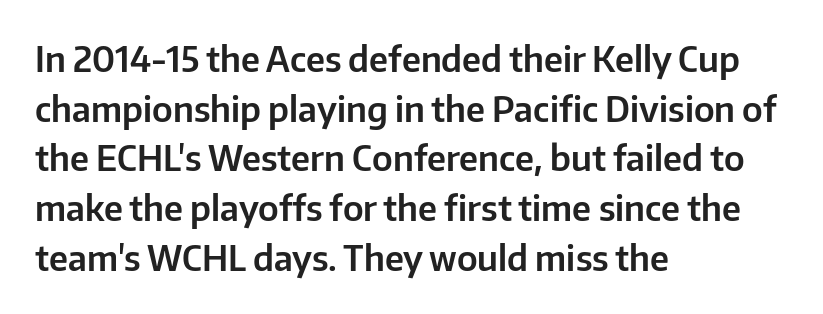
The image shows 35 px sans-serif type, upright; set left-aligned, normal line spacing (1.42x), normal letter spacing, not underlined; low stroke contrast and a medium x-height.
